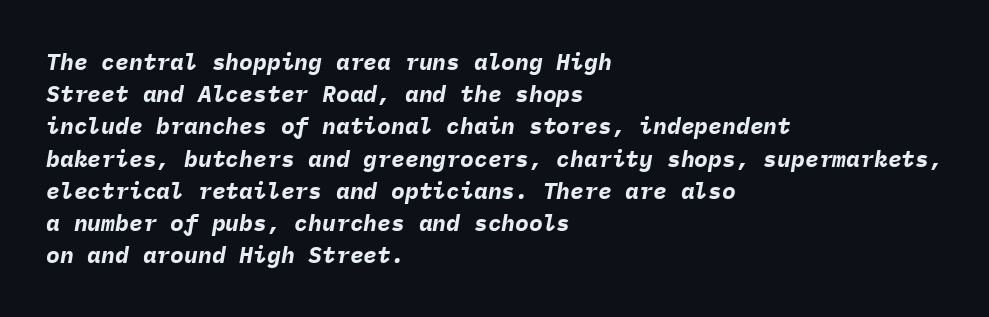
{"italic": "yes", "lean": "right", "slant_degrees": 9, "bold": "yes", "underline": "no", "align": "left", "line_spacing": "normal", "line_spacing_ratio": 1.4, "letter_spacing": "normal", "letter_spacing_em": 0.0, "glyph_px": 23}
